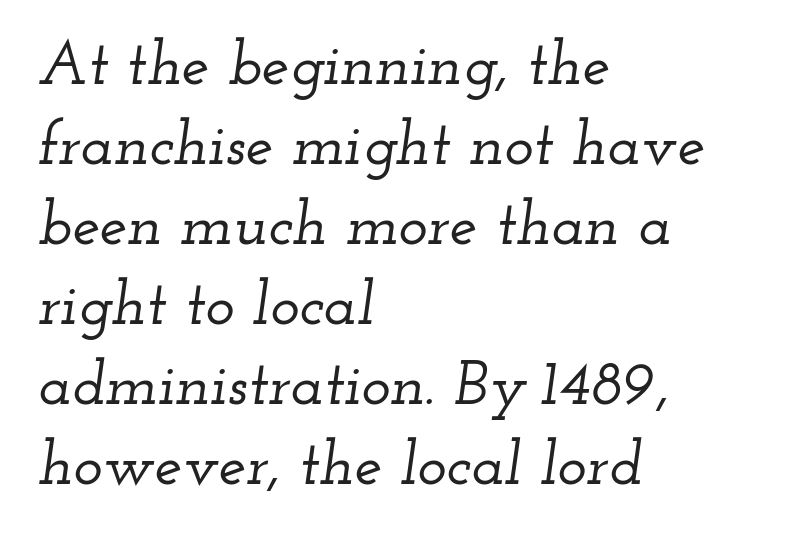
{"serif": "yes", "italic": "yes", "lean": "right", "slant_degrees": 12, "width": "wide", "stroke_contrast": "low", "x_height": "small", "monospaced": "no", "underline": "no", "align": "left", "line_spacing": "normal", "line_spacing_ratio": 1.29, "letter_spacing": "normal", "letter_spacing_em": 0.0, "glyph_px": 62}
